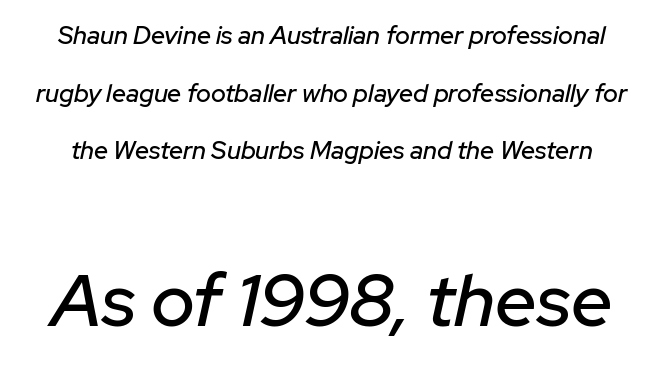
Q: Is the text italic (slanted)? A: Yes, it leans right by about 12 degrees.
Q: Is the text underlined? A: No.
Q: Is the spacing between letters normal or unusually wide? A: Normal.
Q: Is the spacing between lines tight, normal or loose? A: Loose.
Q: Which block of text is set in a larger size, the first (top) or the second (bottom)? A: The second (bottom) one.
Q: Width (condensed, normal, or wide)? A: Normal.
Q: Stroke contrast? A: Low.
Q: x-height? A: Medium.
Q: Monospaced? A: No.
